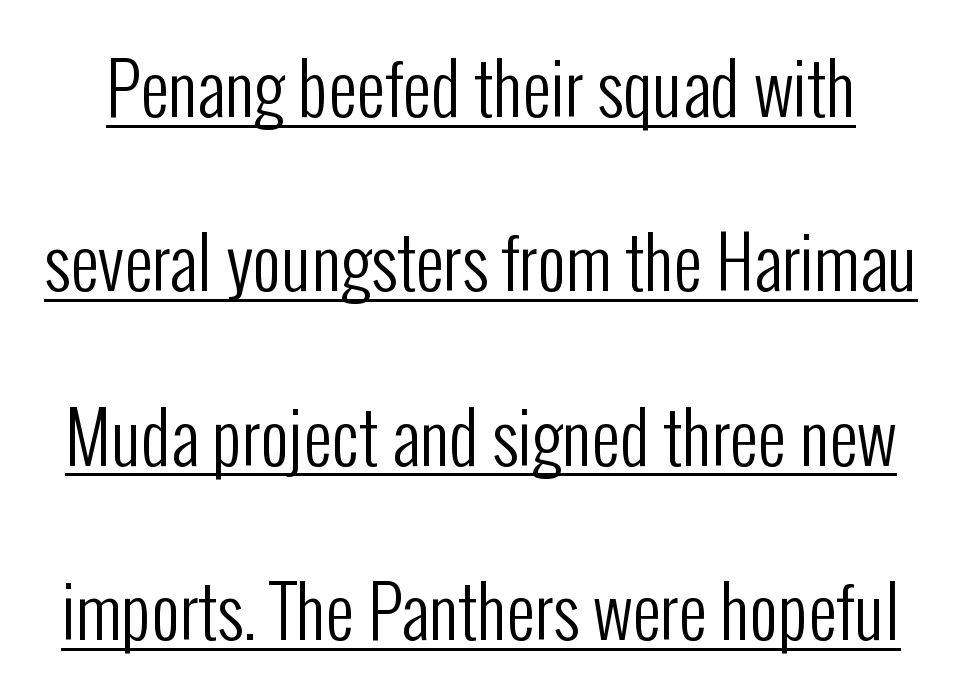
Do the letters lean? They stand straight. Serifs: no, the terminals of the letterforms are clean. Is this a heavy cut? Hardly; it is regular or lighter. Students, note that the glyphs here touch the page at normal intervals. These lines are rendered in a variable-pitch font.
